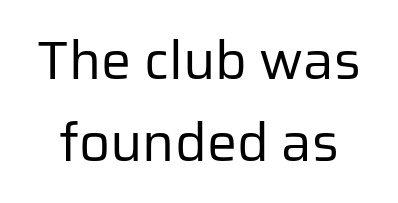
{"serif": "no", "italic": "no", "bold": "no", "weight": "regular", "width": "normal", "stroke_contrast": "low", "x_height": "medium", "monospaced": "no", "underline": "no", "line_spacing": "normal", "line_spacing_ratio": 1.52, "letter_spacing": "normal", "letter_spacing_em": 0.0, "glyph_px": 54}
